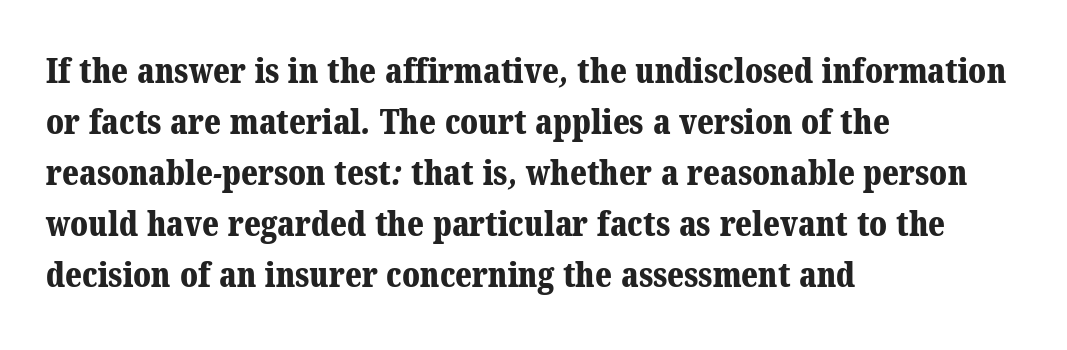
The image shows 34 px bold serif type; set left-aligned, normal line spacing (1.5x), normal letter spacing, not underlined; medium stroke contrast and a medium x-height.
